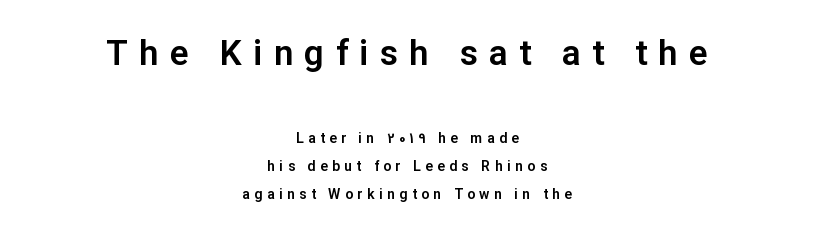
Q: Is the text italic (slanted)? A: No, it is upright.
Q: Is the typeface a serif or a sans-serif typeface? A: Sans-serif.
Q: Is the text underlined? A: No.
Q: How is the paragraph aligned? A: Centered.
Q: Is the spacing between letters normal or unusually wide? A: Unusually wide.
Q: Is the spacing between lines tight, normal or loose? A: Loose.
Q: Which block of text is set in a larger size, the first (top) or the second (bottom)? A: The first (top) one.
Q: Width (condensed, normal, or wide)? A: Normal.
Q: Stroke contrast? A: Low.
Q: x-height? A: Medium.
Q: Monospaced? A: No.
